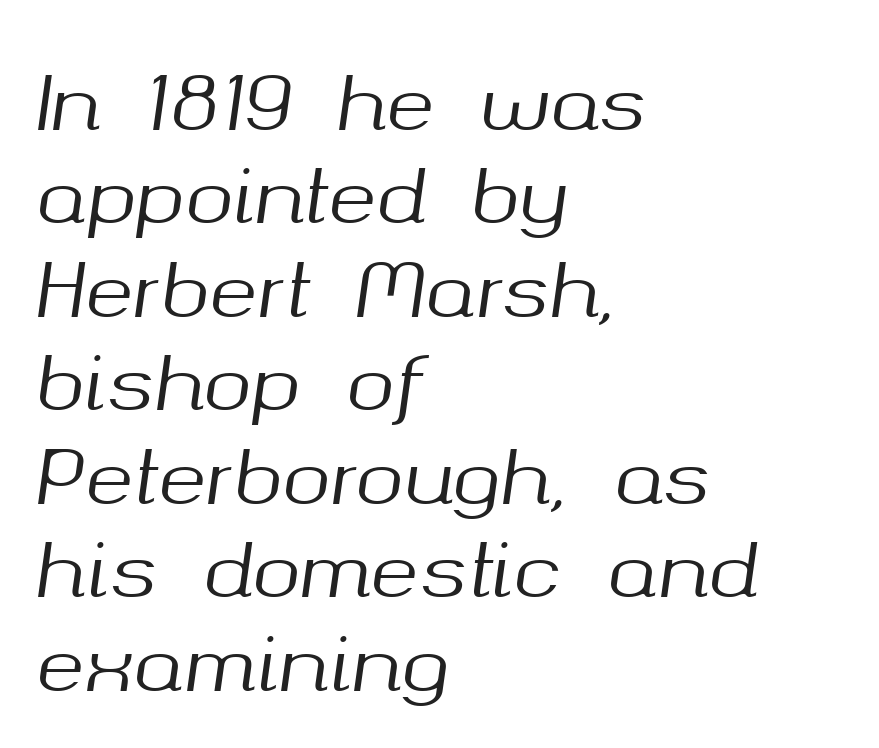
Q: Is the text italic (slanted)? A: Yes, it leans right by about 8 degrees.
Q: Is the text underlined? A: No.
Q: How is the paragraph aligned? A: Left-aligned.
Q: Is the spacing between letters normal or unusually wide? A: Normal.
Q: Is the spacing between lines tight, normal or loose? A: Normal.
Q: Width (condensed, normal, or wide)? A: Normal.
Q: Stroke contrast? A: Medium.
Q: x-height? A: Medium.
Q: Monospaced? A: No.
